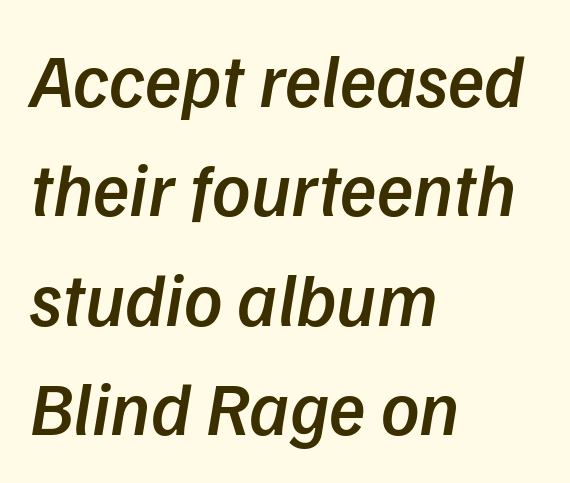
The image shows 75 px semibold type, italic (leaning right); set left-aligned, normal line spacing (1.46x), normal letter spacing, not underlined; low stroke contrast and a medium x-height.
